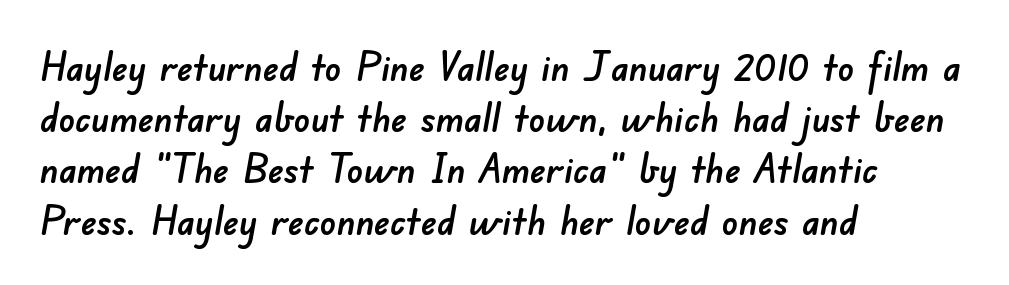
Q: Is the typeface a serif or a sans-serif typeface? A: Sans-serif.
Q: Is the text underlined? A: No.
Q: How is the paragraph aligned? A: Left-aligned.
Q: Is the spacing between letters normal or unusually wide? A: Normal.
Q: Is the spacing between lines tight, normal or loose? A: Normal.
Q: Width (condensed, normal, or wide)? A: Normal.
Q: Stroke contrast? A: Low.
Q: x-height? A: Small.
Q: Monospaced? A: No.
